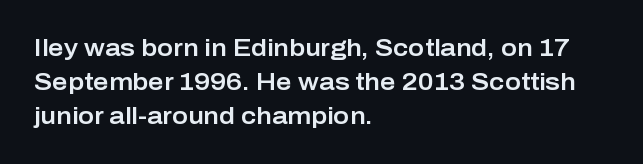
The image shows 24 px text type, upright; set left-aligned, normal line spacing (1.41x), normal letter spacing, not underlined.
